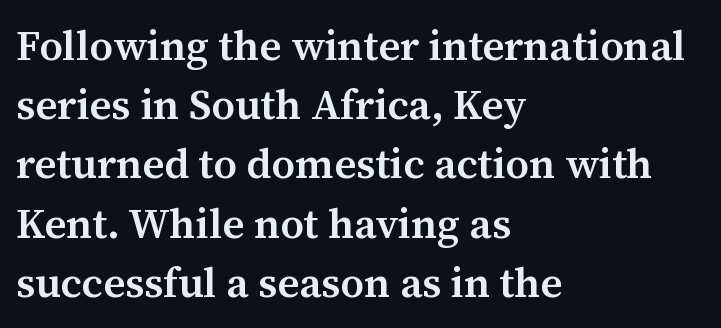
The image shows 42 px semibold serif type, upright; set left-aligned, normal line spacing (1.41x), normal letter spacing, not underlined; medium stroke contrast and a medium x-height.
